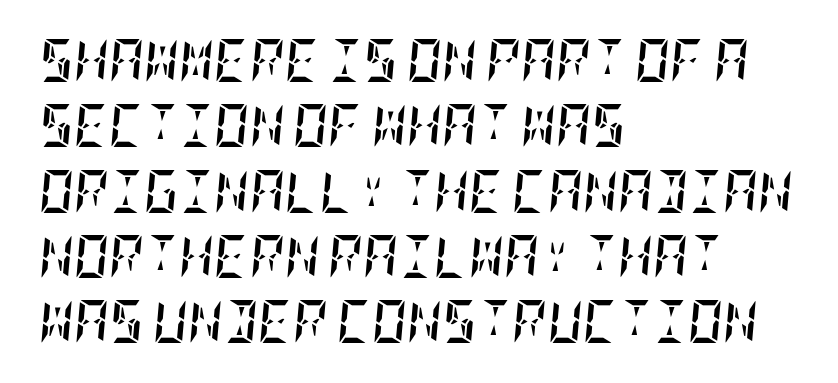
Q: Is the text bold? A: Yes.
Q: Is the text italic (slanted)? A: Yes, it leans right by about 5 degrees.
Q: Is the text underlined? A: No.
Q: How is the paragraph aligned? A: Left-aligned.
Q: Is the spacing between letters normal or unusually wide? A: Normal.
Q: Is the spacing between lines tight, normal or loose? A: Normal.
Q: Width (condensed, normal, or wide)? A: Condensed.
Q: Stroke contrast? A: Low.
Q: x-height? A: Large.
